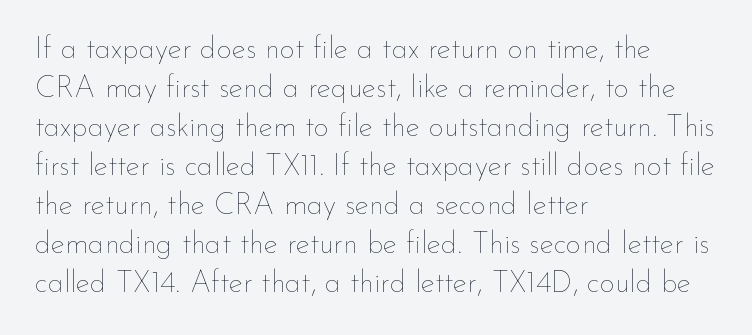
The image shows 30 px thin type, upright; set left-aligned, normal line spacing (1.3x), normal letter spacing, not underlined; low stroke contrast and a small x-height.
